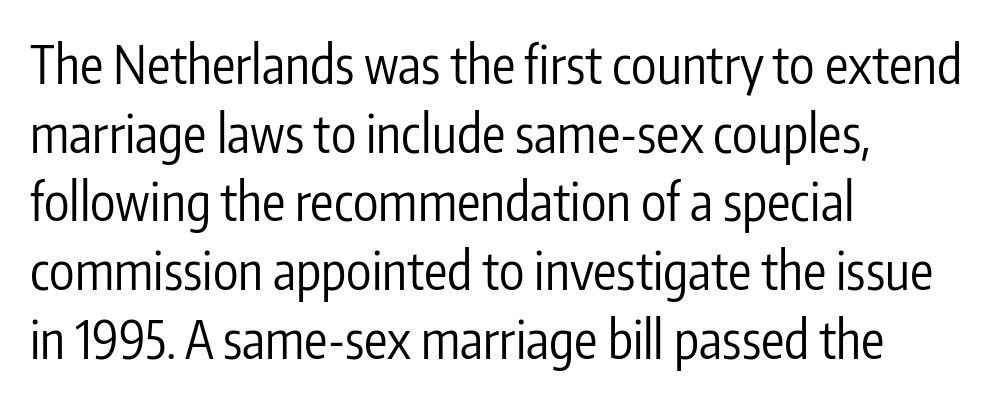
The image shows 52 px regular-weight, condensed sans-serif type, upright; set left-aligned, normal line spacing (1.32x), normal letter spacing, not underlined; low stroke contrast and a medium x-height.
